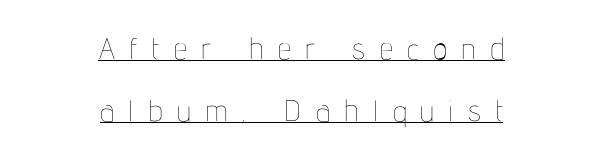
Q: Is the text bold? A: No.
Q: Is the text italic (slanted)? A: No, it is upright.
Q: Is the text underlined? A: Yes.
Q: How is the paragraph aligned? A: Centered.
Q: Is the spacing between letters normal or unusually wide? A: Unusually wide.
Q: Is the spacing between lines tight, normal or loose? A: Loose.
Q: Width (condensed, normal, or wide)? A: Condensed.
Q: Stroke contrast? A: Low.
Q: x-height? A: Medium.
Q: Monospaced? A: No.
